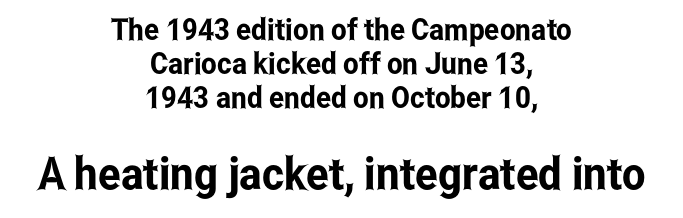
Compared with typical body copy, the letter spacing here is the same. Two sizes are in play, and the larger belongs to the second block. Nobody drew a line under any word here. The face used here is proportionally spaced, like ordinary book or web type. Type style note: lacks serifs.
